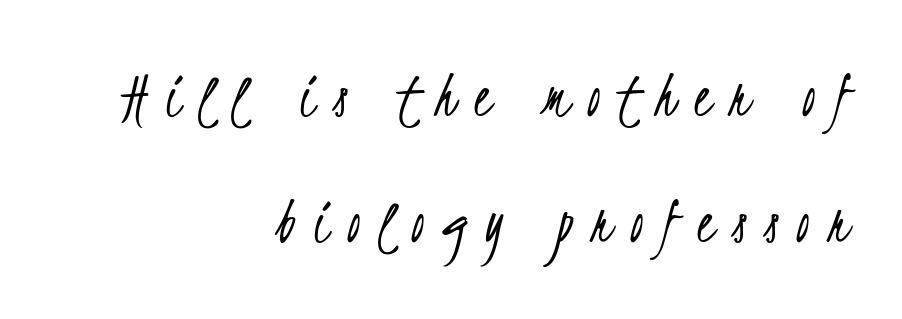
{"serif": "no", "bold": "no", "weight": "light", "width": "condensed", "stroke_contrast": "low", "x_height": "small", "monospaced": "no", "underline": "no", "align": "right", "line_spacing_ratio": 1.88, "letter_spacing": "wide", "letter_spacing_em": 0.28, "glyph_px": 67}
